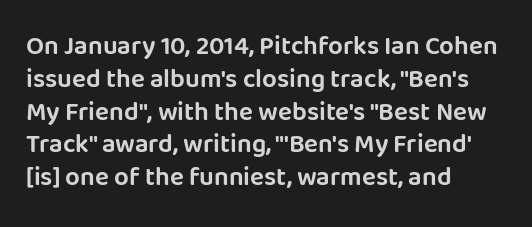
The image shows 26 px text type, upright; set left-aligned, normal line spacing (1.26x), normal letter spacing, not underlined.
